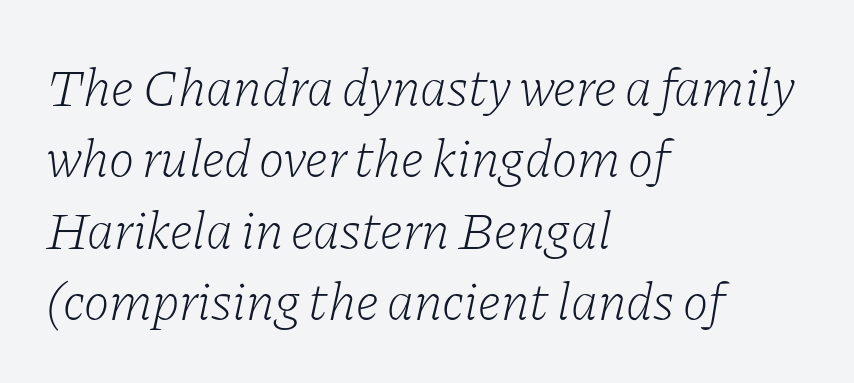
The letters look calm and open, with moderate or lighter stems. Characters are canted at an angle relative to the baseline's perpendicular. If you measured baseline to baseline, you'd find a middling distance. Words float on clear page, feet unadorned. Note the varied advance widths — an 'i' is clearly narrower than an 'm'. The face used here is seriffed, in the tradition of book romans.
